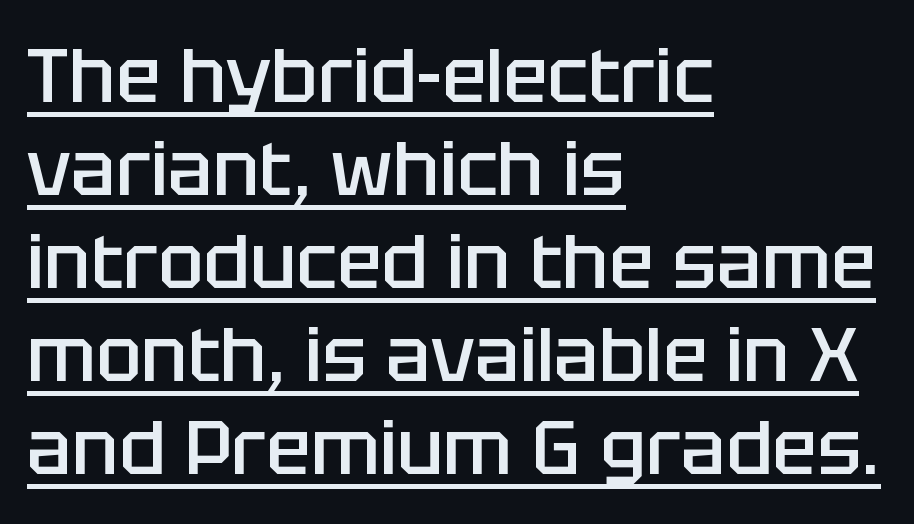
{"serif": "no", "italic": "no", "bold": "semi", "weight": "semibold", "width": "normal", "stroke_contrast": "low", "x_height": "large", "monospaced": "no", "underline": "yes", "align": "left", "line_spacing_ratio": 1.24, "letter_spacing": "normal", "letter_spacing_em": 0.0, "glyph_px": 75}
